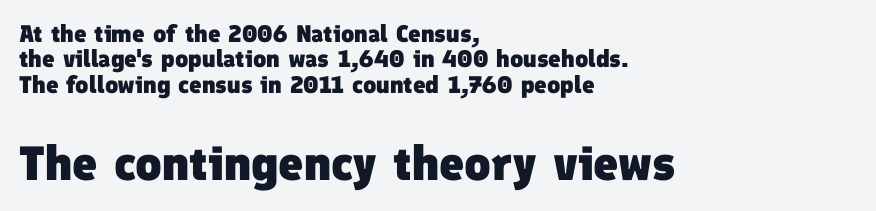
Q: Is the text bold? A: Yes.
Q: Is the typeface a serif or a sans-serif typeface? A: Sans-serif.
Q: Is the text underlined? A: No.
Q: How is the paragraph aligned? A: Left-aligned.
Q: Is the spacing between letters normal or unusually wide? A: Normal.
Q: Is the spacing between lines tight, normal or loose? A: Tight.
Q: Which block of text is set in a larger size, the first (top) or the second (bottom)? A: The second (bottom) one.
Q: Width (condensed, normal, or wide)? A: Normal.
Q: Stroke contrast? A: Low.
Q: x-height? A: Medium.
Q: Monospaced? A: No.
